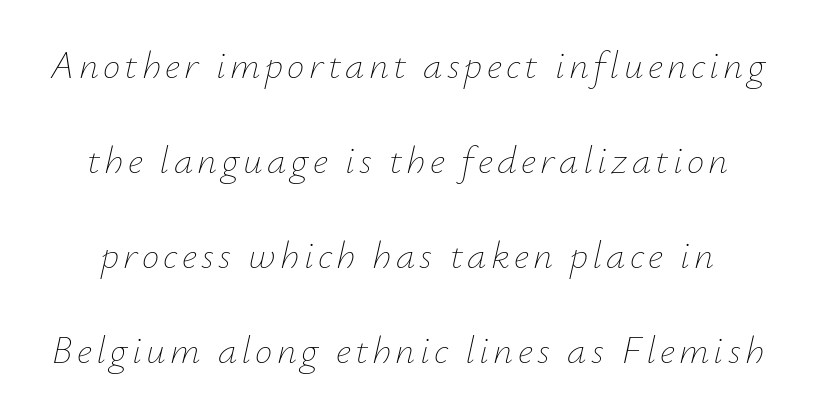
The image shows 39 px thin type, italic (leaning right); set loose line spacing (2.44x), not underlined; low stroke contrast and a small x-height.
